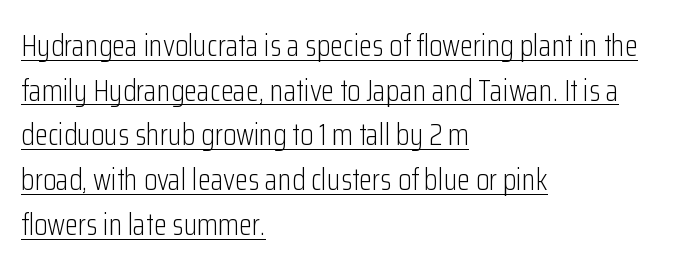
{"serif": "no", "italic": "no", "bold": "no", "weight": "light", "width": "condensed", "stroke_contrast": "low", "x_height": "medium", "monospaced": "no", "underline": "yes", "align": "left", "line_spacing": "normal", "line_spacing_ratio": 1.49, "letter_spacing": "normal", "letter_spacing_em": 0.0, "glyph_px": 30}
